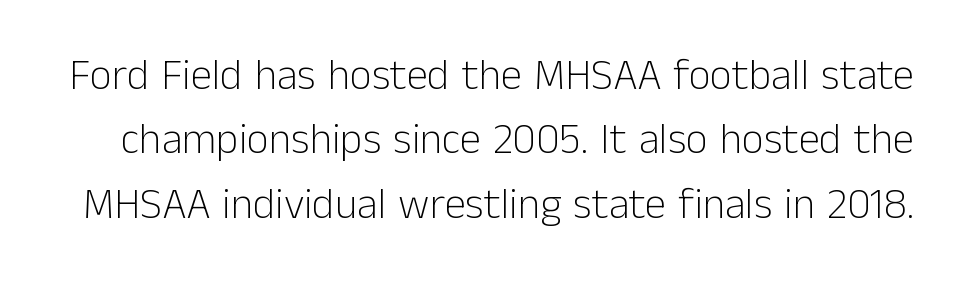
Q: Is the text bold? A: No.
Q: Is the text italic (slanted)? A: No, it is upright.
Q: Is the typeface a serif or a sans-serif typeface? A: Sans-serif.
Q: Is the text underlined? A: No.
Q: Is the spacing between letters normal or unusually wide? A: Normal.
Q: Is the spacing between lines tight, normal or loose? A: Normal.
Q: Width (condensed, normal, or wide)? A: Normal.
Q: Stroke contrast? A: Low.
Q: x-height? A: Medium.
Q: Monospaced? A: No.
